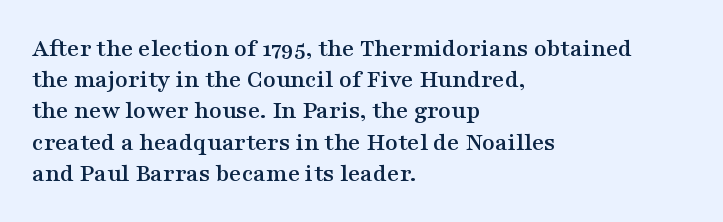
Q: Is the text italic (slanted)? A: No, it is upright.
Q: Is the text underlined? A: No.
Q: How is the paragraph aligned? A: Left-aligned.
Q: Is the spacing between letters normal or unusually wide? A: Normal.
